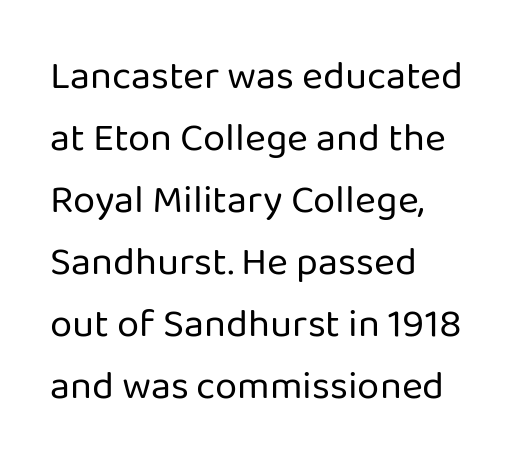
Here the glyphs are tracked normally, forming tight word shapes. You could not count columns in this text — the font is proportionally spaced. The letters look calm and open, with moderate or lighter stems. Plain, unruled lines of type. This block has exactly the height ordinary leading produces. Teacher's note: observe the even left margin — that is flush-left alignment.
